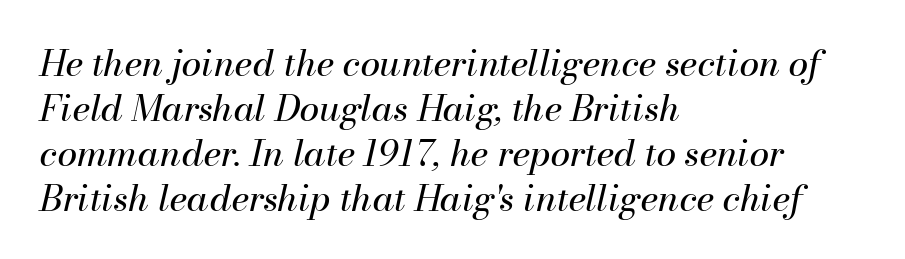
The image shows 36 px regular-weight type, italic (leaning right); set left-aligned, normal line spacing (1.25x), normal letter spacing, not underlined; medium stroke contrast and a small x-height.
